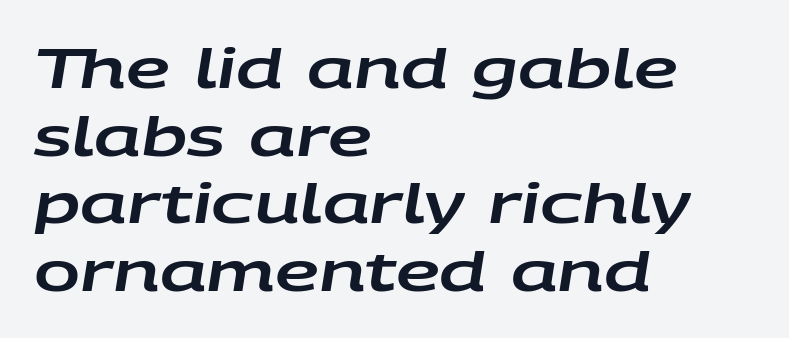
The image shows 55 px wide type, italic (leaning right); set left-aligned, line spacing 1.23x, normal letter spacing, not underlined; low stroke contrast and a large x-height.
